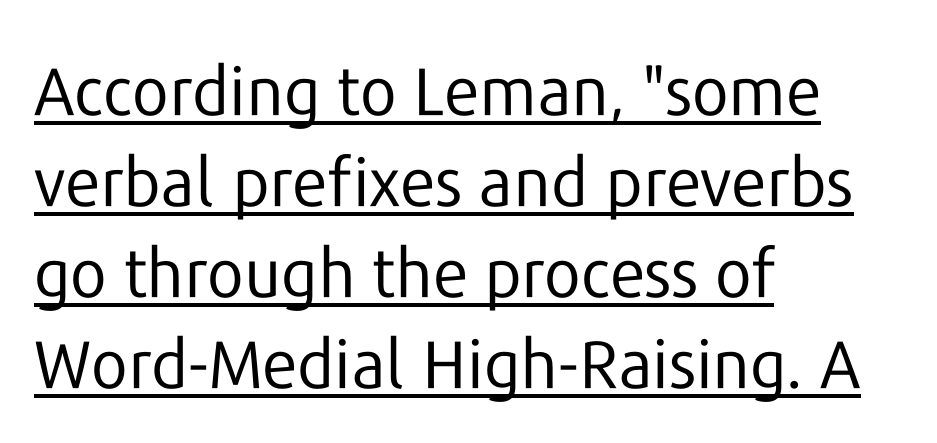
{"serif": "no", "italic": "no", "bold": "no", "weight": "regular", "width": "normal", "stroke_contrast": "low", "x_height": "medium", "monospaced": "no", "underline": "yes", "align": "left", "line_spacing": "normal", "line_spacing_ratio": 1.36, "letter_spacing": "normal", "letter_spacing_em": 0.0, "glyph_px": 67}
